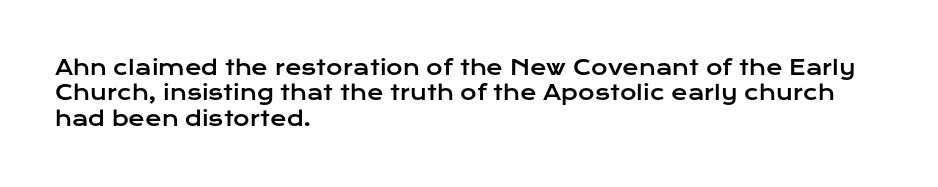
Q: Is the text italic (slanted)? A: No, it is upright.
Q: Is the text underlined? A: No.
Q: How is the paragraph aligned? A: Left-aligned.
Q: Is the spacing between letters normal or unusually wide? A: Normal.
Q: Is the spacing between lines tight, normal or loose? A: Normal.
